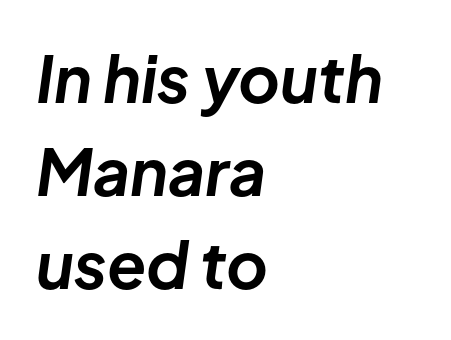
{"italic": "yes", "lean": "right", "slant_degrees": 8, "bold": "yes", "weight": "bold", "width": "normal", "stroke_contrast": "low", "x_height": "medium", "monospaced": "no", "underline": "no", "align": "left", "line_spacing": "normal", "line_spacing_ratio": 1.45, "letter_spacing": "normal", "letter_spacing_em": 0.0, "glyph_px": 64}
